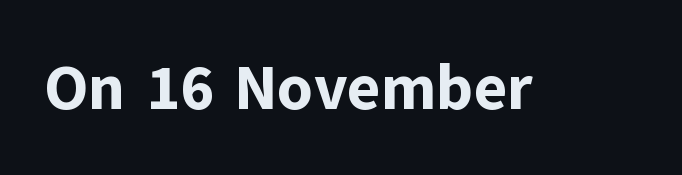
{"serif": "no", "italic": "no", "bold": "yes", "weight": "bold", "width": "normal", "stroke_contrast": "low", "x_height": "medium", "monospaced": "no", "underline": "no", "letter_spacing": "normal", "letter_spacing_em": 0.0, "glyph_px": 63}
